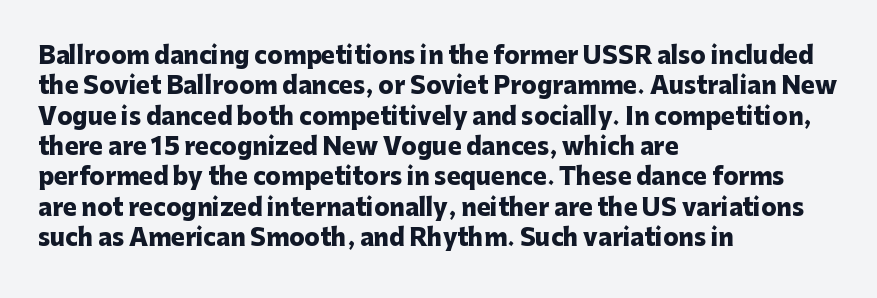
Q: Is the text bold? A: Yes.
Q: Is the text italic (slanted)? A: No, it is upright.
Q: Is the text underlined? A: No.
Q: How is the paragraph aligned? A: Left-aligned.
Q: Is the spacing between letters normal or unusually wide? A: Normal.
Q: Is the spacing between lines tight, normal or loose? A: Normal.
